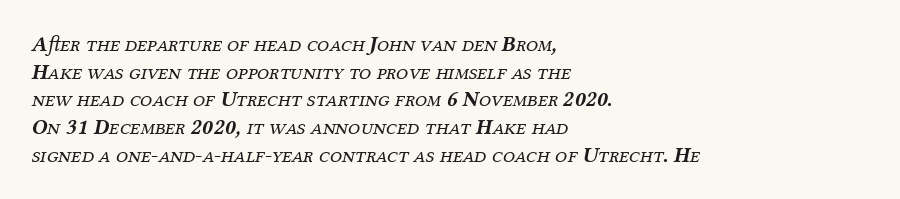
{"italic": "yes", "lean": "right", "slant_degrees": 12, "bold": "no", "underline": "no", "align": "left", "line_spacing": "normal", "line_spacing_ratio": 1.26, "letter_spacing": "normal", "letter_spacing_em": 0.0, "glyph_px": 22}
